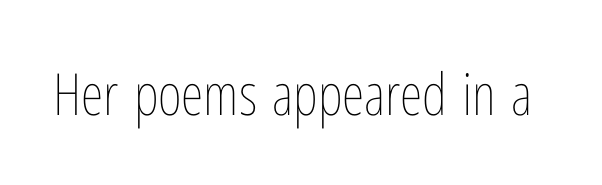
{"italic": "no", "bold": "no", "weight": "thin", "width": "condensed", "stroke_contrast": "low", "x_height": "medium", "monospaced": "no", "underline": "no", "letter_spacing": "normal", "letter_spacing_em": 0.0, "glyph_px": 58}
